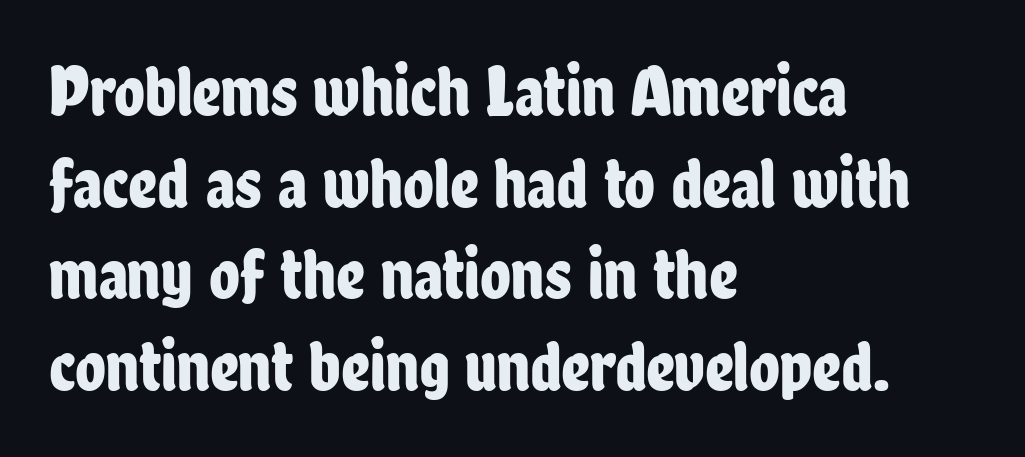
The image shows 71 px condensed sans-serif type, upright; set left-aligned, normal line spacing (1.29x), normal letter spacing, not underlined; low stroke contrast and a medium x-height.
